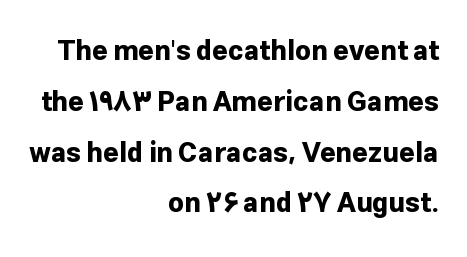
The image shows 27 px bold type, upright; set right-aligned, line spacing 1.88x, normal letter spacing, not underlined.
